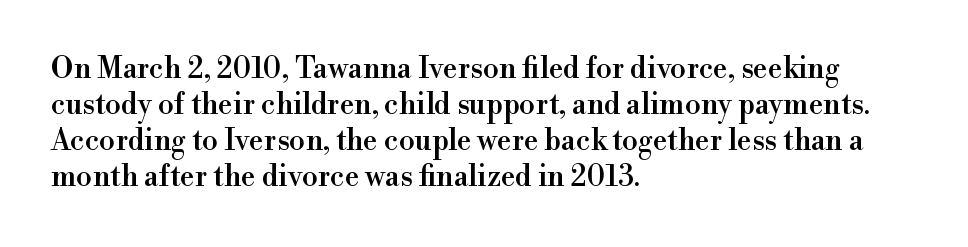
{"serif": "yes", "italic": "no", "width": "normal", "stroke_contrast": "high", "x_height": "small", "monospaced": "no", "underline": "no", "align": "left", "line_spacing_ratio": 1.24, "letter_spacing": "normal", "letter_spacing_em": 0.0, "glyph_px": 29}
